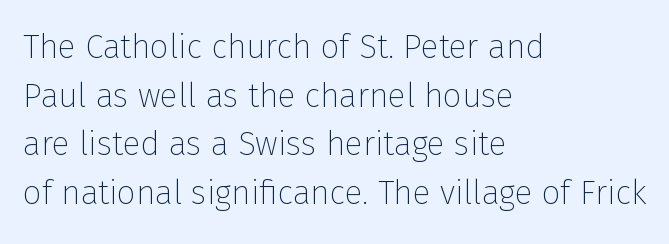
Q: Is the text bold? A: No.
Q: Is the text italic (slanted)? A: No, it is upright.
Q: Is the typeface a serif or a sans-serif typeface? A: Sans-serif.
Q: Is the text underlined? A: No.
Q: How is the paragraph aligned? A: Left-aligned.
Q: Is the spacing between letters normal or unusually wide? A: Normal.
Q: Is the spacing between lines tight, normal or loose? A: Normal.
Q: Width (condensed, normal, or wide)? A: Normal.
Q: Stroke contrast? A: Low.
Q: x-height? A: Medium.
Q: Monospaced? A: No.
